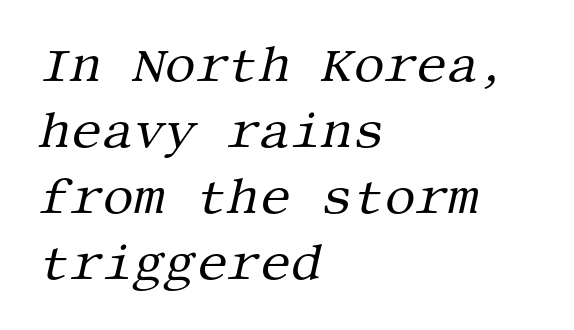
Interline gaps are of average width in this sample. Plain, unruled lines of type. Is the stroke heavy? The answer is a plain regular-or-lighter. Is the block centered? No — it sits flush against the left margin. It's the slanting kind of type. This rendering leaves character spacing at its baseline value.
